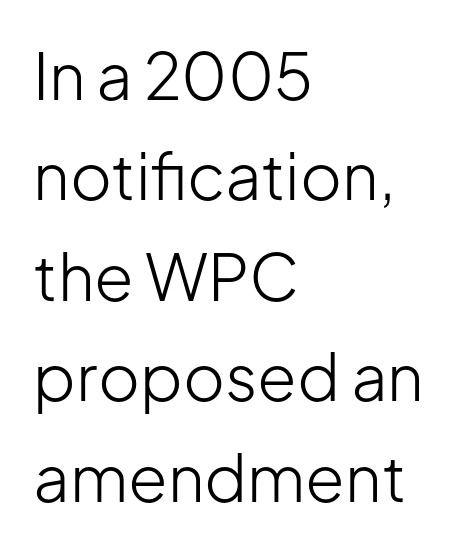
The passage is arranged the way most books set body copy — flush left. Counters stay open thanks to moderate or lighter strokes. A typesetter would call this leading conventional body-copy spacing. The rendering uses natural spacing where letterforms have individual widths. Regarding serifs, this sample does without them. No extra tracking has been applied to these lines.
